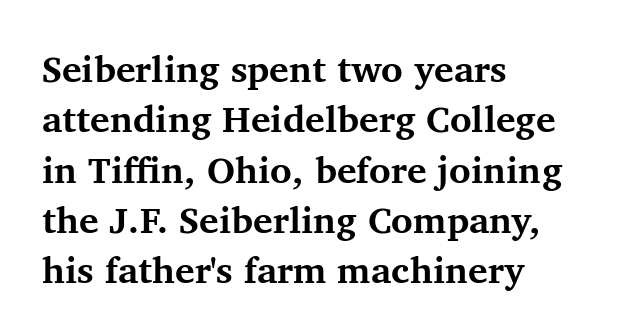
The image shows 37 px bold serif type, upright; set left-aligned, normal line spacing (1.36x), normal letter spacing, not underlined; medium stroke contrast and a medium x-height.
